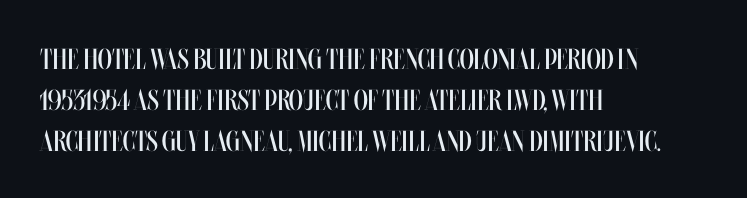
The image shows 29 px regular-weight, condensed type, upright; set left-aligned, normal line spacing (1.42x), normal letter spacing, not underlined; medium stroke contrast and a large x-height.
